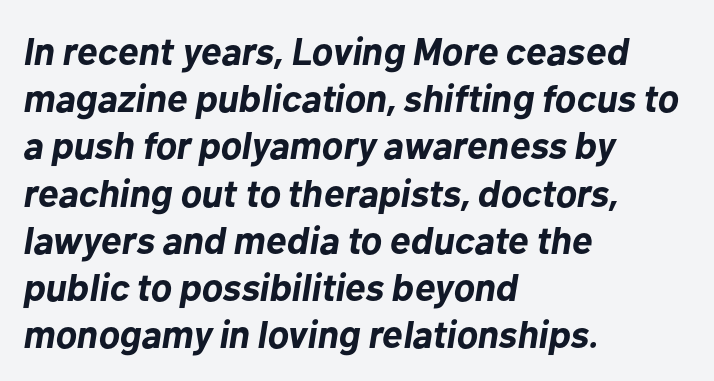
{"italic": "yes", "lean": "right", "slant_degrees": 10, "bold": "yes", "weight": "bold", "width": "normal", "stroke_contrast": "low", "x_height": "medium", "monospaced": "no", "underline": "no", "align": "left", "line_spacing_ratio": 1.21, "letter_spacing": "normal", "letter_spacing_em": 0.0, "glyph_px": 39}
